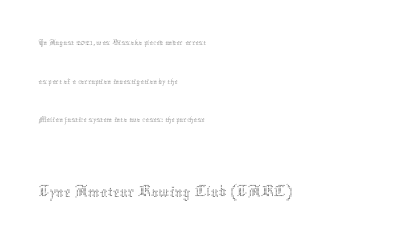
{"italic": "no", "bold": "no", "weight": "thin", "width": "normal", "stroke_contrast": "medium", "x_height": "medium", "monospaced": "no", "underline": "no", "align": "left", "line_spacing": "loose", "line_spacing_ratio": 2.14, "letter_spacing": "normal", "letter_spacing_em": 0.0, "larger_block": "second", "size_ratio": 2.06, "glyph_px": 37}
